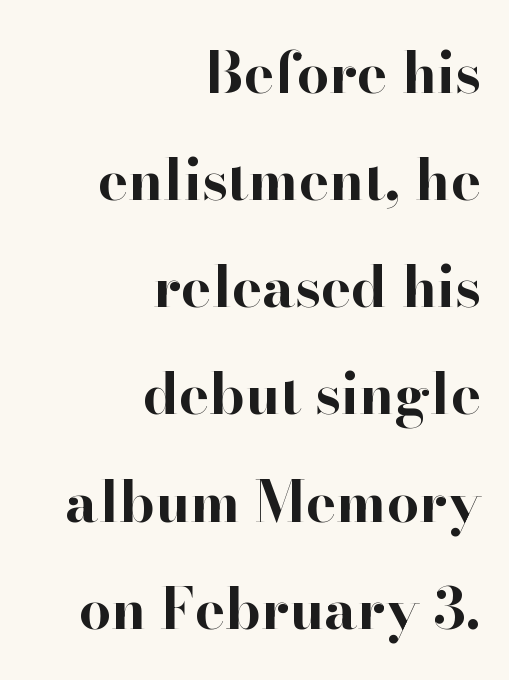
{"serif": "yes", "italic": "no", "bold": "yes", "weight": "bold", "width": "normal", "stroke_contrast": "high", "x_height": "small", "monospaced": "no", "underline": "no", "align": "right", "line_spacing_ratio": 1.88, "letter_spacing": "normal", "letter_spacing_em": 0.0, "glyph_px": 57}
